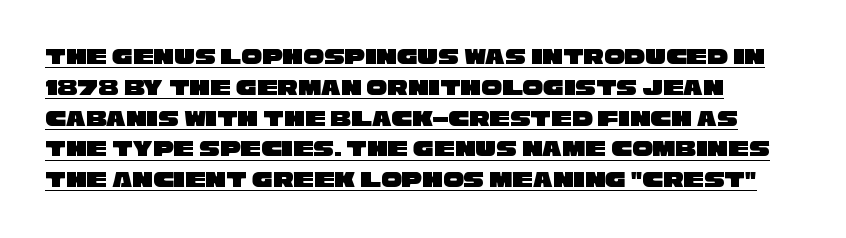
Vertical spacing — default. Reading down the block, your eye returns to a fixed left position each line. You can see a thin bar hugging the bottom of the glyphs. Standard letterfit; no display-style spreading of the glyphs.
